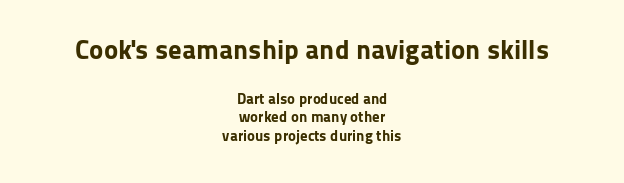
The image shows 27 px bold type, upright; set centered, line spacing 1.21x, normal letter spacing, not underlined; the first (top) block is 1.8x larger.
